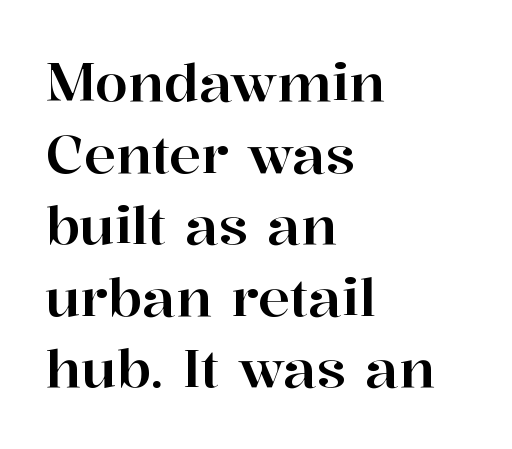
{"serif": "yes", "italic": "no", "width": "normal", "stroke_contrast": "high", "x_height": "medium", "monospaced": "no", "underline": "no", "align": "left", "line_spacing": "normal", "line_spacing_ratio": 1.35, "letter_spacing": "normal", "letter_spacing_em": 0.0, "glyph_px": 53}
